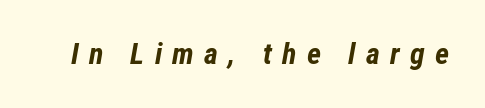
Q: Is the text bold? A: Yes.
Q: Is the text italic (slanted)? A: Yes, it leans right by about 12 degrees.
Q: Is the text underlined? A: No.
Q: Is the spacing between letters normal or unusually wide? A: Unusually wide.
Q: Width (condensed, normal, or wide)? A: Condensed.
Q: Stroke contrast? A: Low.
Q: x-height? A: Medium.
Q: Monospaced? A: No.
